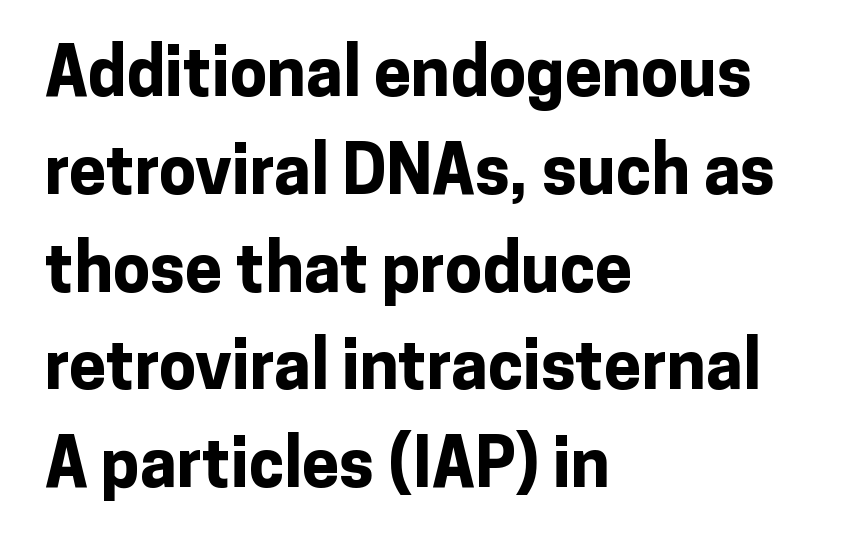
A typesetter would call this leading conventional body-copy spacing. Serif or sans? Sans — the stroke terminals are bare. Note the varied advance widths — an 'i' is clearly narrower than an 'm'. Style check: upright.
